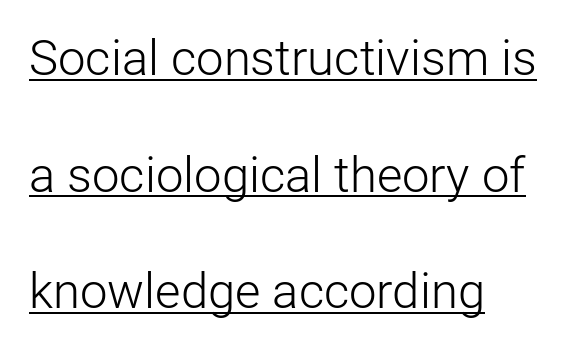
{"serif": "no", "italic": "no", "bold": "no", "weight": "light", "width": "normal", "stroke_contrast": "low", "x_height": "medium", "monospaced": "no", "underline": "yes", "align": "left", "line_spacing": "loose", "line_spacing_ratio": 2.38, "letter_spacing": "normal", "letter_spacing_em": 0.0, "glyph_px": 49}
